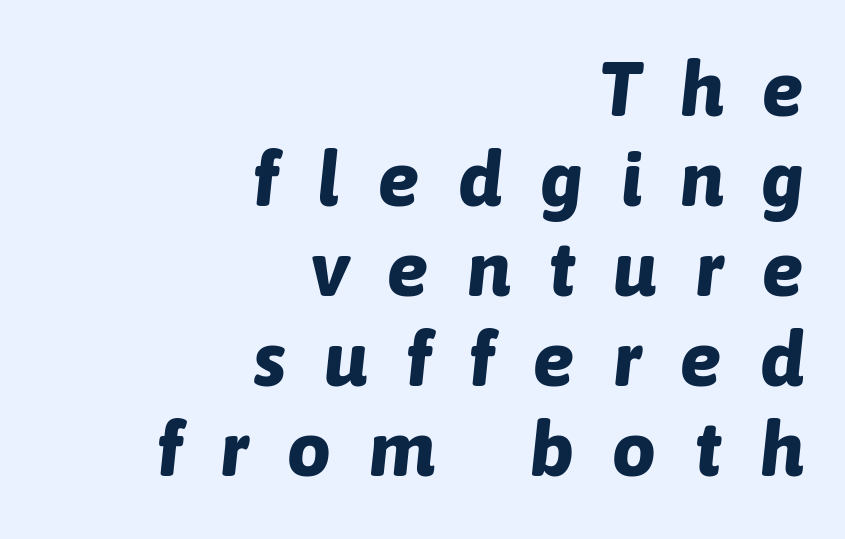
Q: Is the text bold? A: Yes.
Q: Is the text italic (slanted)? A: Yes, it leans right by about 6 degrees.
Q: Is the text underlined? A: No.
Q: How is the paragraph aligned? A: Right-aligned.
Q: Is the spacing between letters normal or unusually wide? A: Unusually wide.
Q: Width (condensed, normal, or wide)? A: Normal.
Q: Stroke contrast? A: Low.
Q: x-height? A: Medium.
Q: Monospaced? A: No.
